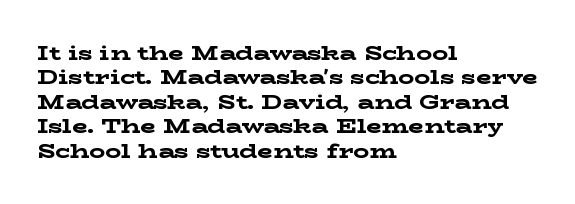
The image shows 20 px bold type, upright; set left-aligned, line spacing 1.22x, normal letter spacing, not underlined.
